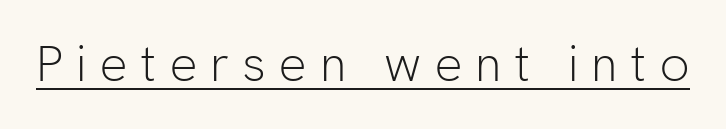
The image shows 50 px light sans-serif type, upright; set unusually wide letter spacing (+0.25 em), underlined; low stroke contrast and a medium x-height.
